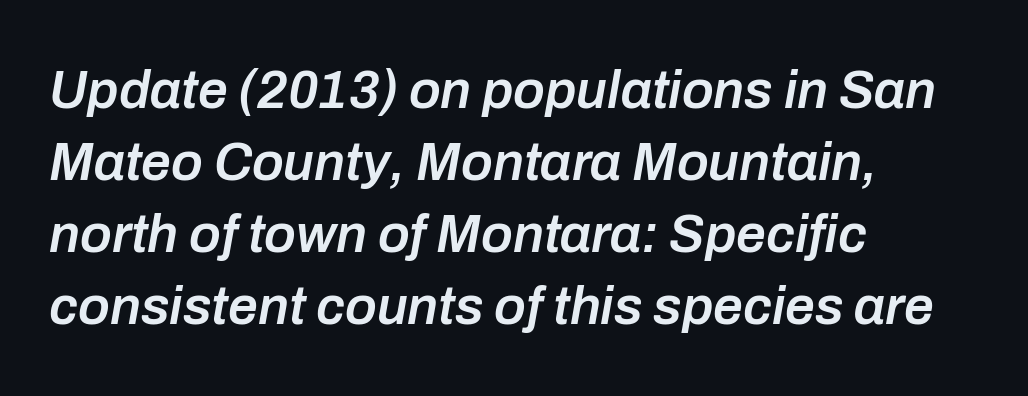
The image shows 53 px semibold type, italic (leaning right); set left-aligned, normal line spacing (1.36x), normal letter spacing, not underlined; low stroke contrast and a medium x-height.
